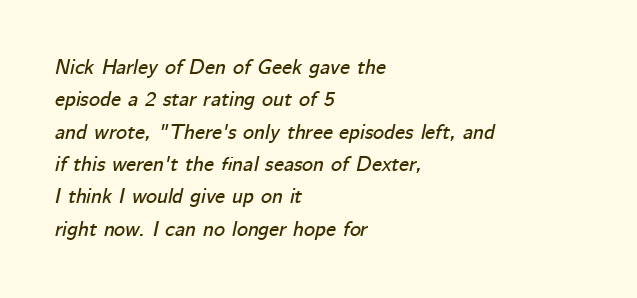
{"italic": "yes", "lean": "right", "slant_degrees": 12, "underline": "no", "align": "left", "line_spacing": "normal", "line_spacing_ratio": 1.54, "letter_spacing": "normal", "letter_spacing_em": 0.0, "glyph_px": 21}
